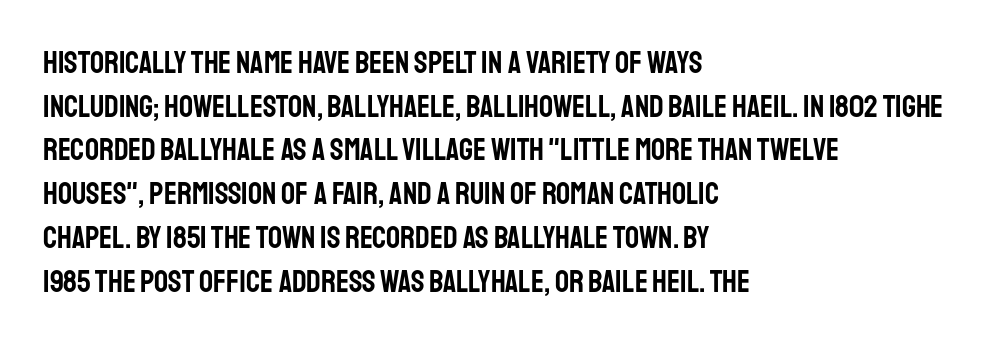
Each word holds together tightly as a unit, with standard inter-letter gaps. The characters display no serif detailing; their extremities are plain. Is there any slant? The stems are plumb. Regarding leading, the lines here are spaced in the standard way. Check under the words: just untouched page. These lines stack with their left ends in a neat column.
